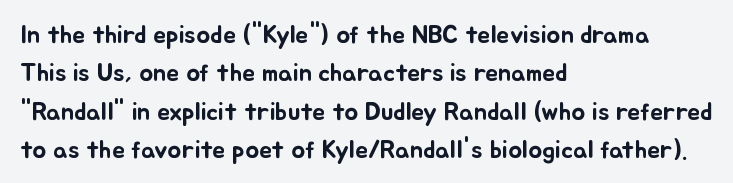
These lines keep a tight, regular rhythm from letter to letter. A student would call this left alignment; a typographer would say flush left, rag right. Descenders are the only things crossing below the line. Evenly set lines give the paragraph a standard silhouette. Ordinary non-slanted type is in use.
